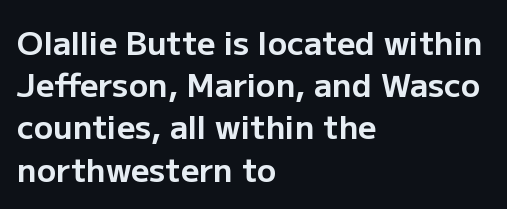
{"serif": "no", "italic": "no", "bold": "yes", "weight": "bold", "width": "normal", "stroke_contrast": "low", "x_height": "medium", "monospaced": "no", "underline": "no", "align": "left", "line_spacing": "normal", "line_spacing_ratio": 1.32, "letter_spacing": "normal", "letter_spacing_em": 0.0, "glyph_px": 32}
